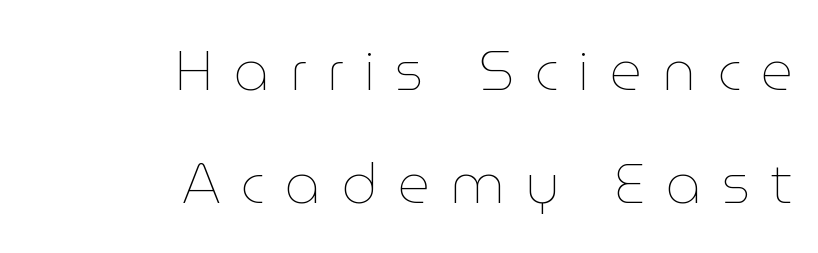
Spacing between characters has been opened up far beyond the box default. Each letter keeps its own natural width here, so spacing adapts to shape. Rule under the text: the space is simply empty. Every row of glyphs terminates at an identical x-position on the right. Think standard paragraph weight, or any step lighter than that.
